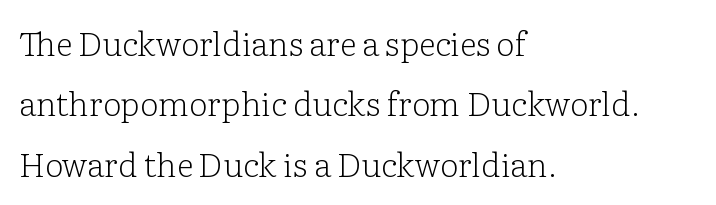
{"serif": "yes", "italic": "no", "bold": "no", "weight": "light", "width": "normal", "stroke_contrast": "low", "x_height": "medium", "monospaced": "no", "underline": "no", "align": "left", "line_spacing_ratio": 1.83, "letter_spacing": "normal", "letter_spacing_em": 0.0, "glyph_px": 33}
